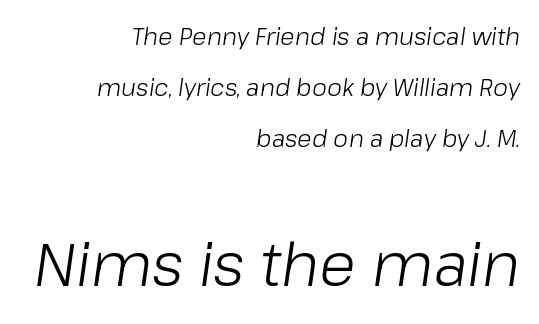
Q: Is the text bold? A: No.
Q: Is the text italic (slanted)? A: Yes, it leans right by about 8 degrees.
Q: Is the text underlined? A: No.
Q: How is the paragraph aligned? A: Right-aligned.
Q: Is the spacing between letters normal or unusually wide? A: Normal.
Q: Is the spacing between lines tight, normal or loose? A: Loose.
Q: Which block of text is set in a larger size, the first (top) or the second (bottom)? A: The second (bottom) one.
Q: Width (condensed, normal, or wide)? A: Normal.
Q: Stroke contrast? A: Low.
Q: x-height? A: Medium.
Q: Monospaced? A: No.
